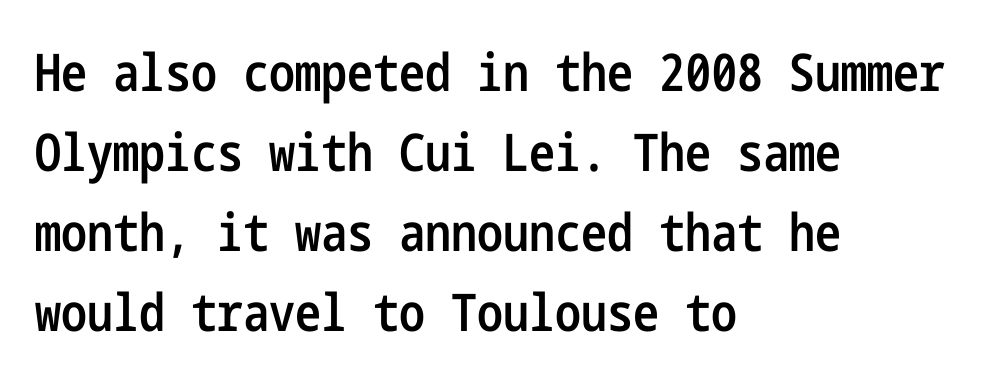
Q: Is the text bold? A: Semi-bold.
Q: Is the text italic (slanted)? A: No, it is upright.
Q: Is the typeface a serif or a sans-serif typeface? A: Sans-serif.
Q: Is the text underlined? A: No.
Q: How is the paragraph aligned? A: Left-aligned.
Q: Is the spacing between letters normal or unusually wide? A: Normal.
Q: Is the spacing between lines tight, normal or loose? A: Normal.
Q: Width (condensed, normal, or wide)? A: Condensed.
Q: Stroke contrast? A: Low.
Q: x-height? A: Medium.
